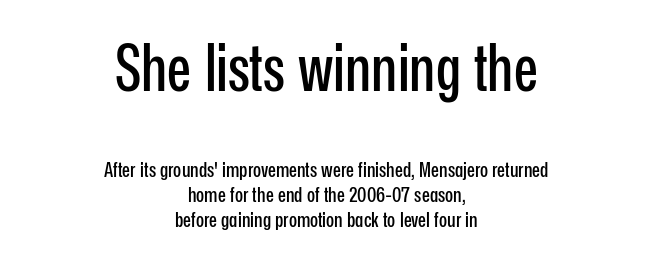
The image shows 64 px condensed sans-serif type, upright; set centered, line spacing 1.19x, normal letter spacing, not underlined; the first (top) block is 3.05x larger; low stroke contrast and a medium x-height.
